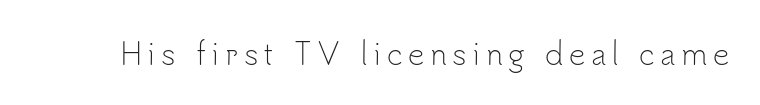
Words float on clear page, feet unadorned. These lines are rendered in a variable-pitch font. No italicization has been applied; the sample stays upright. This is sans-serif lettering, the kind often seen on screens and signage.
